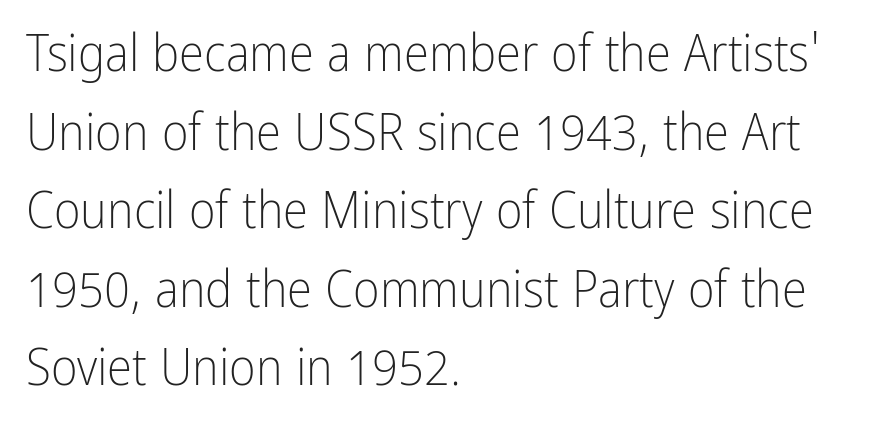
{"serif": "no", "italic": "no", "bold": "no", "weight": "light", "width": "condensed", "stroke_contrast": "low", "x_height": "medium", "monospaced": "no", "underline": "no", "align": "left", "line_spacing": "normal", "line_spacing_ratio": 1.54, "letter_spacing": "normal", "letter_spacing_em": 0.0, "glyph_px": 51}
